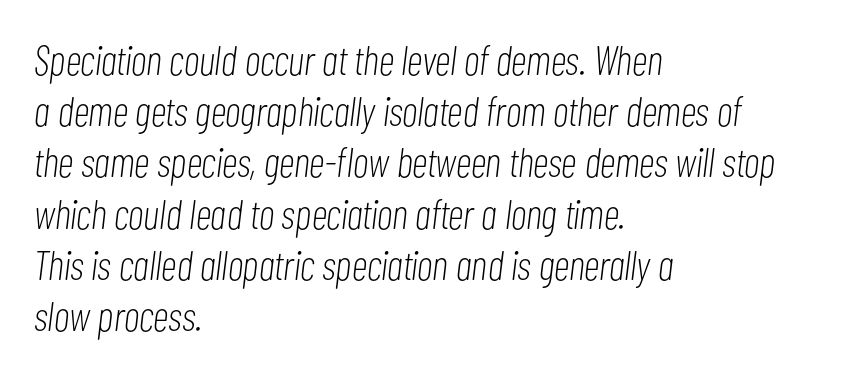
No extra ink here — the face is not bold. The gaps between neighbouring characters are ordinary and unremarkable. In terms of posture, this sample is oblique. The string is rendered with underlining switched off. You could not count columns in this text — the font is proportionally spaced. Vertical spacing — default.
